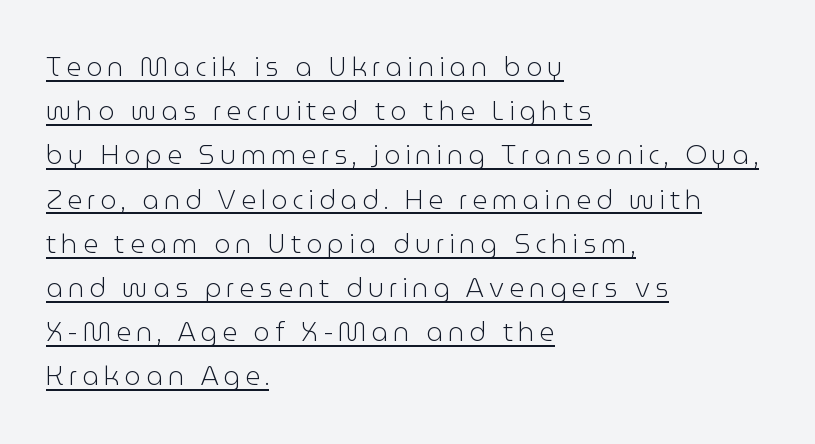
Compared with undecorated copy, this sample adds a rule below the words. This sample uses an upright cut, with every glyph sitting square on the baseline. The rows are spaced the way most documents space them. Line starts are locked; line ends wander. No letter is thick-stroked: the sample isn't bold.
